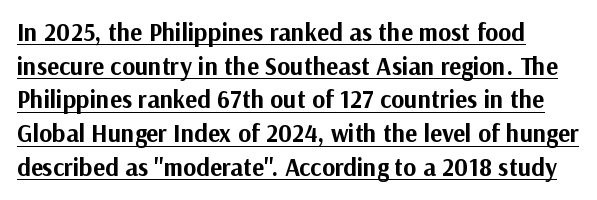
{"italic": "no", "bold": "yes", "underline": "yes", "line_spacing": "normal", "line_spacing_ratio": 1.35, "letter_spacing": "normal", "letter_spacing_em": 0.0, "glyph_px": 25}
